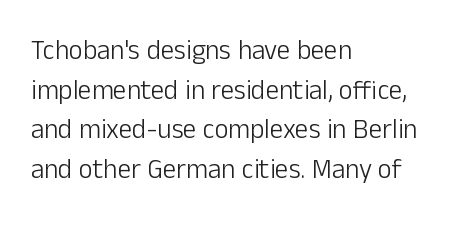
Q: Is the text bold? A: No.
Q: Is the text italic (slanted)? A: No, it is upright.
Q: Is the text underlined? A: No.
Q: How is the paragraph aligned? A: Left-aligned.
Q: Is the spacing between letters normal or unusually wide? A: Normal.
Q: Is the spacing between lines tight, normal or loose? A: Normal.
